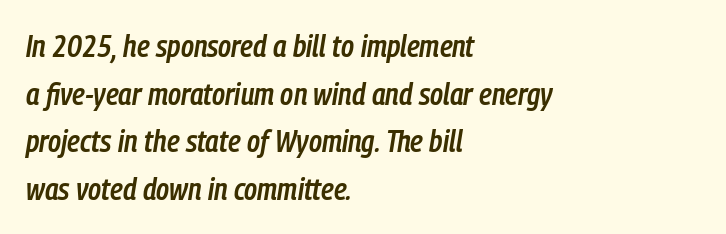
The image shows 31 px semibold, condensed type, italic (leaning right); set left-aligned, normal line spacing (1.54x), normal letter spacing, not underlined; low stroke contrast and a medium x-height.
